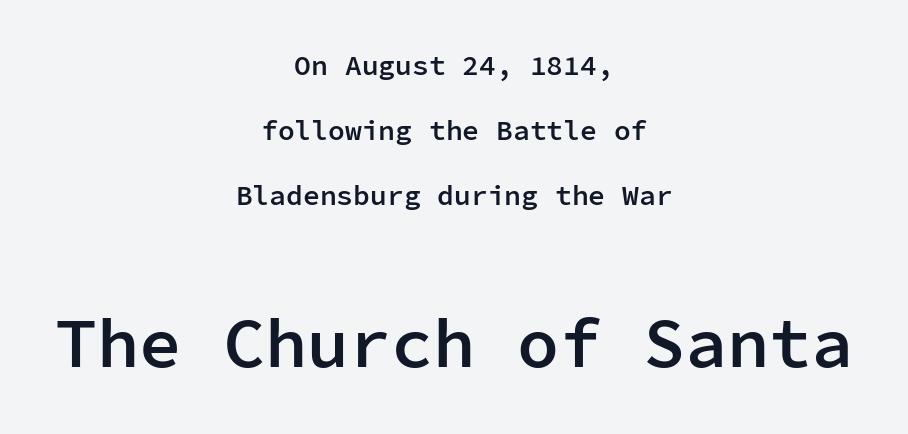
{"serif": "no", "italic": "no", "bold": "semi", "weight": "semibold", "width": "normal", "stroke_contrast": "low", "x_height": "medium", "monospaced": "yes", "underline": "no", "align": "center", "line_spacing": "loose", "line_spacing_ratio": 2.32, "letter_spacing": "normal", "letter_spacing_em": 0.0, "larger_block": "second", "size_ratio": 2.5, "glyph_px": 70}
